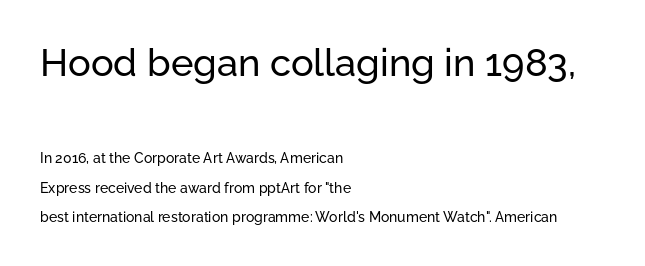
{"serif": "no", "italic": "no", "width": "normal", "stroke_contrast": "low", "x_height": "medium", "monospaced": "no", "underline": "no", "align": "left", "line_spacing": "loose", "line_spacing_ratio": 2.08, "letter_spacing": "normal", "letter_spacing_em": 0.0, "larger_block": "first", "size_ratio": 2.71, "glyph_px": 38}
